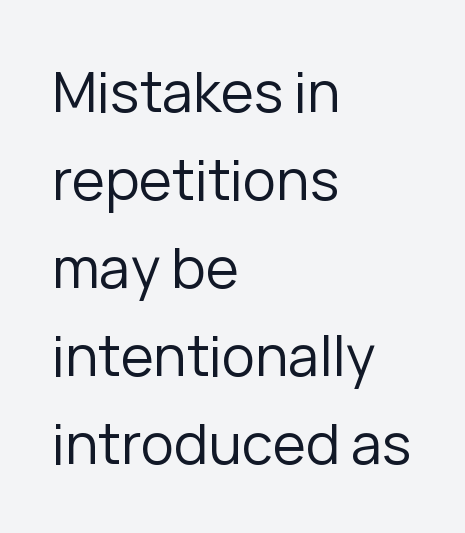
{"serif": "no", "italic": "no", "bold": "no", "weight": "regular", "width": "normal", "stroke_contrast": "low", "x_height": "medium", "monospaced": "no", "underline": "no", "align": "left", "line_spacing": "normal", "line_spacing_ratio": 1.57, "letter_spacing": "normal", "letter_spacing_em": 0.0, "glyph_px": 56}
